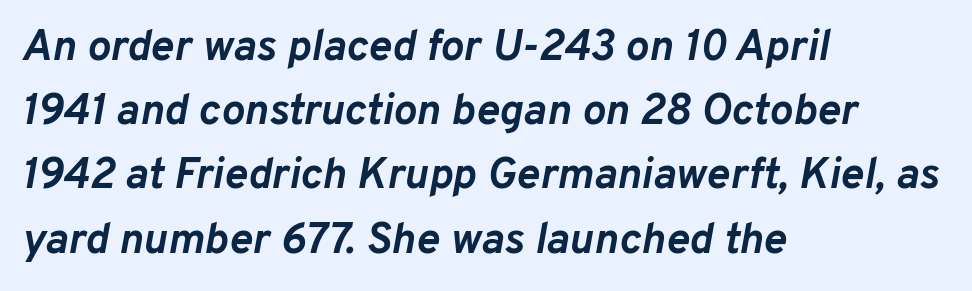
The designer left line spacing at the default. Each row of text sits above clean, open space. Looks like regular typesetting: each glyph gets only the width it needs. Weight: bold.
